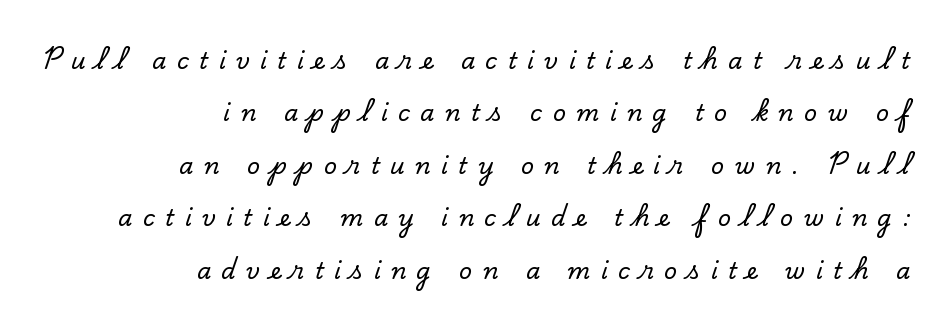
{"underline": "no", "align": "right", "line_spacing": "loose", "line_spacing_ratio": 2.28, "letter_spacing": "wide", "letter_spacing_em": 0.45, "glyph_px": 23}
